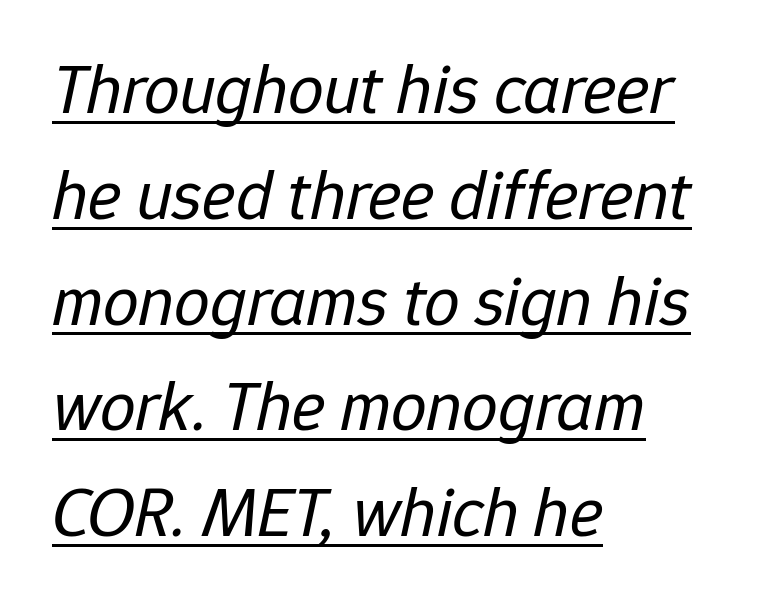
{"italic": "yes", "lean": "right", "slant_degrees": 12, "bold": "no", "weight": "regular", "width": "normal", "stroke_contrast": "low", "x_height": "medium", "monospaced": "no", "underline": "yes", "align": "left", "line_spacing": "normal", "line_spacing_ratio": 1.49, "letter_spacing": "normal", "letter_spacing_em": 0.0, "glyph_px": 71}
